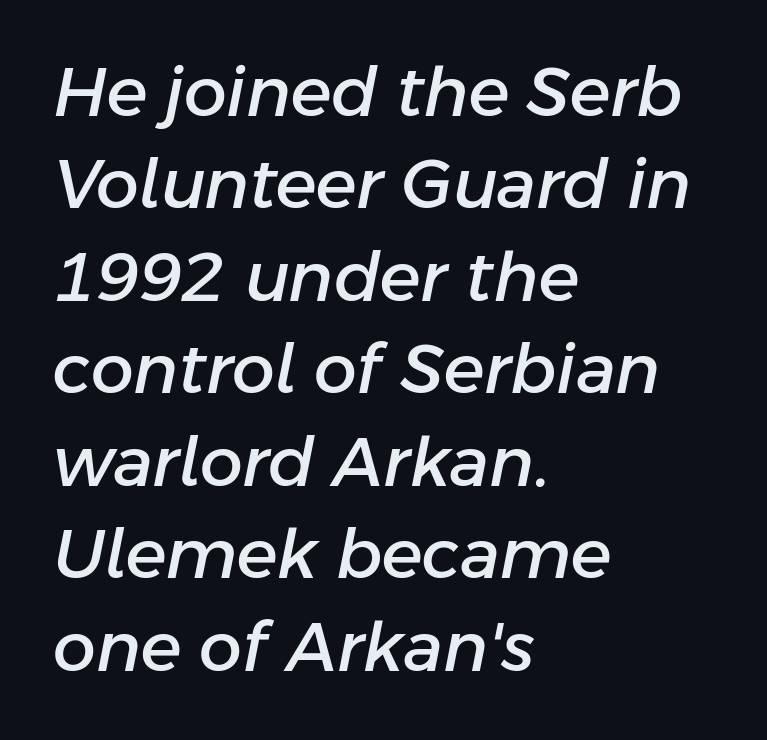
The image shows 68 px text type, italic (leaning right); set left-aligned, normal line spacing (1.36x), normal letter spacing, not underlined; low stroke contrast and a medium x-height.
